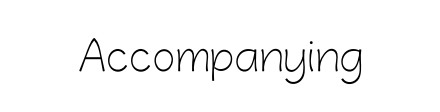
Do the characters align in a grid? No, the font is proportional. The letterforms sit shoulder to shoulder at normal distance. The typeface chosen for these lines omits serifs. Check the space under the baseline: it is left empty. Vertical stems look standard width or narrower in stroke. Designer's note — italics off, roman on.
